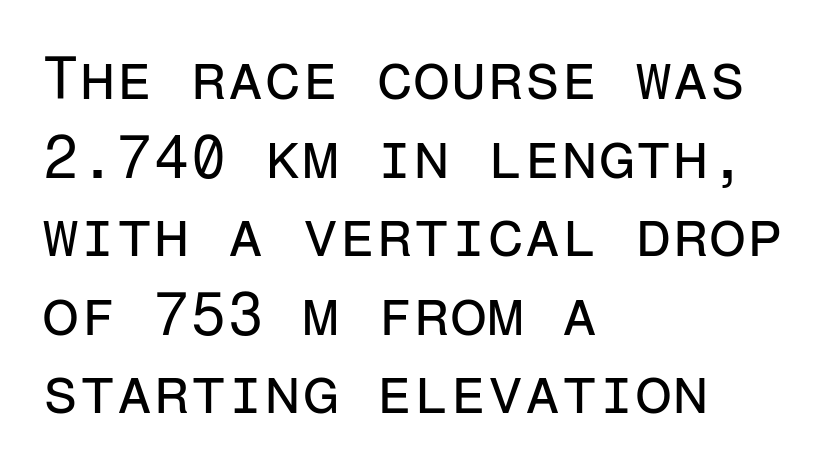
The image shows 60 px regular-weight sans-serif type, upright, monospaced; set left-aligned, normal line spacing (1.31x), normal letter spacing, not underlined; low stroke contrast and a medium x-height.
